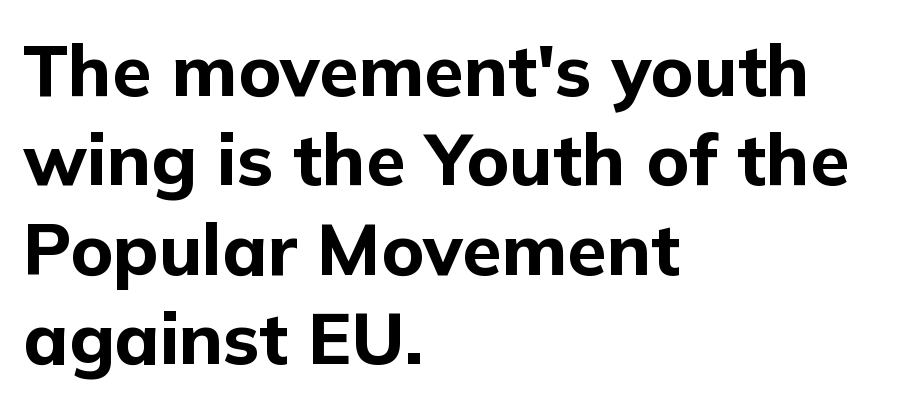
Classification — sans serif. The glyphs have the mass of a bold cut. These lines are rendered in a variable-pitch font. Nobody touched the tracking dial on this one. Left-aligned paragraph, ragged on the right.
